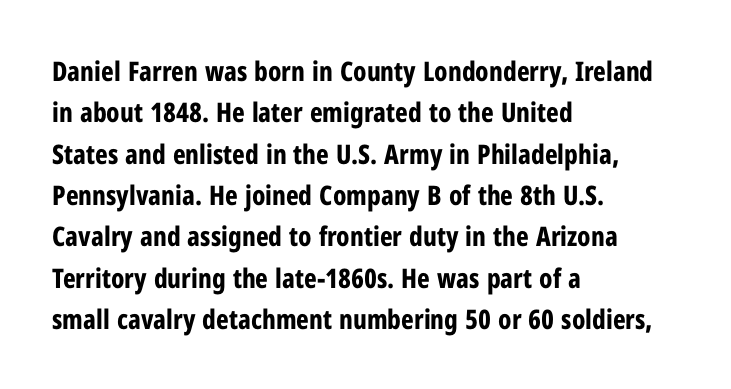
This block has exactly the height ordinary leading produces. The letterforms sit shoulder to shoulder at normal distance. On the weight axis this lands at bold, roughly 700. Line beginnings align vertically; line endings do not. A roman cut, with each character standing at attention.
